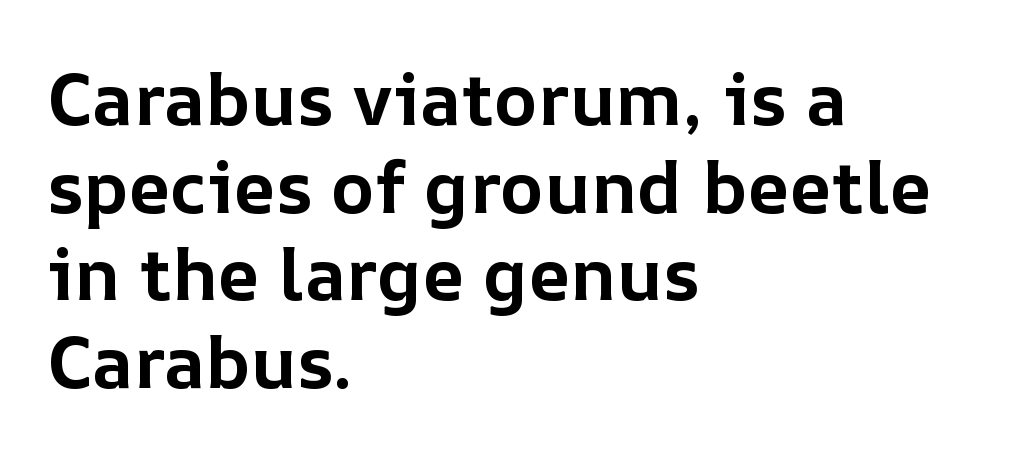
{"italic": "no", "bold": "yes", "weight": "bold", "width": "normal", "stroke_contrast": "low", "x_height": "medium", "monospaced": "no", "underline": "no", "align": "left", "line_spacing_ratio": 1.2, "letter_spacing": "normal", "letter_spacing_em": 0.0, "glyph_px": 73}
